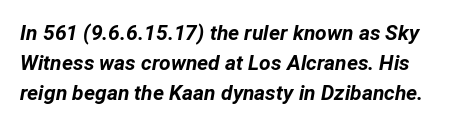
{"italic": "yes", "lean": "right", "slant_degrees": 12, "bold": "yes", "underline": "no", "line_spacing": "normal", "line_spacing_ratio": 1.43, "letter_spacing": "normal", "letter_spacing_em": 0.0, "glyph_px": 21}
